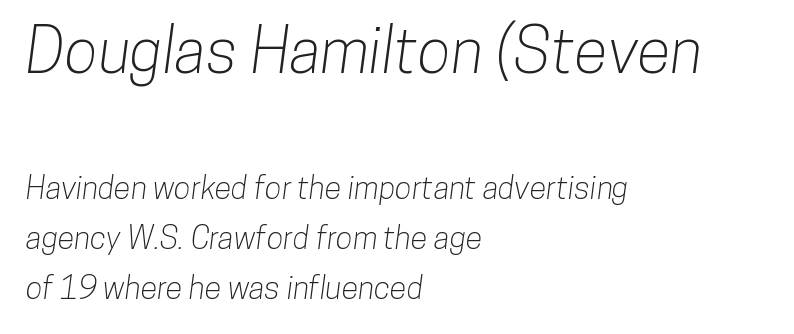
The rendering anchors every line to the left-hand side. Do the characters align in a grid? No, the font is proportional. The lines sit at an ordinary, default distance from one another. Has an underline been added? It has not.
